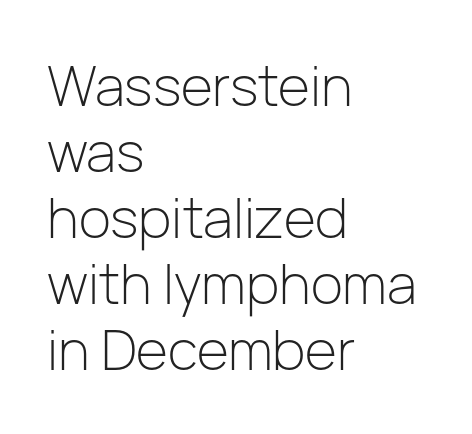
Q: Is the text bold? A: No.
Q: Is the text italic (slanted)? A: No, it is upright.
Q: Is the typeface a serif or a sans-serif typeface? A: Sans-serif.
Q: Is the text underlined? A: No.
Q: How is the paragraph aligned? A: Left-aligned.
Q: Is the spacing between letters normal or unusually wide? A: Normal.
Q: Width (condensed, normal, or wide)? A: Normal.
Q: Stroke contrast? A: Low.
Q: x-height? A: Medium.
Q: Monospaced? A: No.
